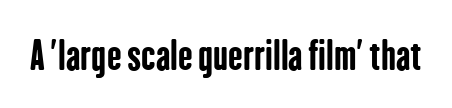
Q: Is the text bold? A: Yes.
Q: Is the text italic (slanted)? A: No, it is upright.
Q: Is the typeface a serif or a sans-serif typeface? A: Sans-serif.
Q: Is the text underlined? A: No.
Q: Is the spacing between letters normal or unusually wide? A: Normal.
Q: Width (condensed, normal, or wide)? A: Condensed.
Q: Stroke contrast? A: Low.
Q: x-height? A: Medium.
Q: Monospaced? A: No.
